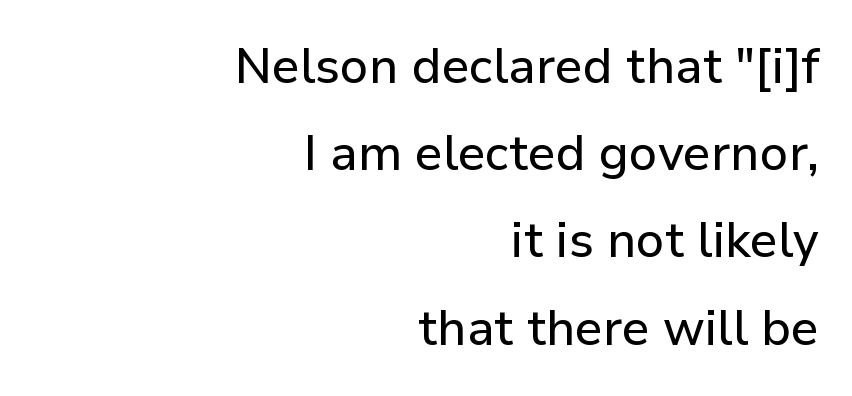
The image shows 49 px sans-serif type, upright; set right-aligned, line spacing 1.78x, normal letter spacing, not underlined; low stroke contrast and a medium x-height.
